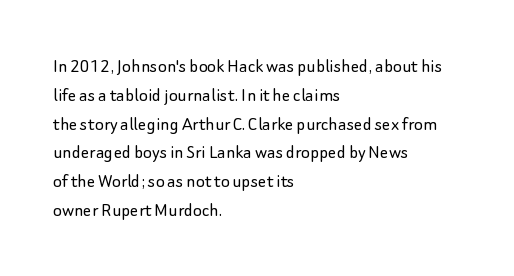
Q: Is the text bold? A: No.
Q: Is the text italic (slanted)? A: No, it is upright.
Q: Is the text underlined? A: No.
Q: How is the paragraph aligned? A: Left-aligned.
Q: Is the spacing between letters normal or unusually wide? A: Normal.
Q: Is the spacing between lines tight, normal or loose? A: Normal.
